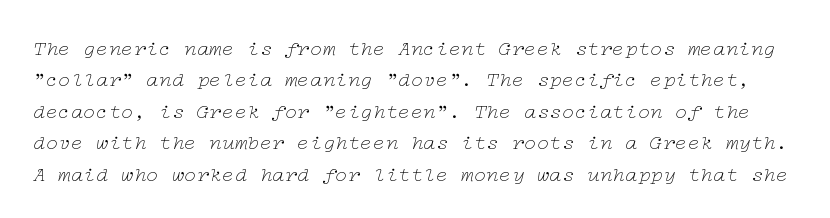
{"italic": "yes", "lean": "right", "slant_degrees": 12, "bold": "no", "underline": "no", "line_spacing": "normal", "line_spacing_ratio": 1.5, "letter_spacing": "normal", "letter_spacing_em": 0.0, "glyph_px": 21}
